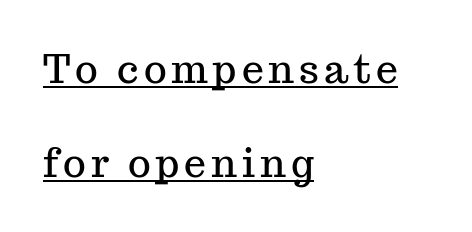
The image shows 39 px serif type, upright; set left-aligned, loose line spacing (2.42x), underlined; medium stroke contrast and a medium x-height.
